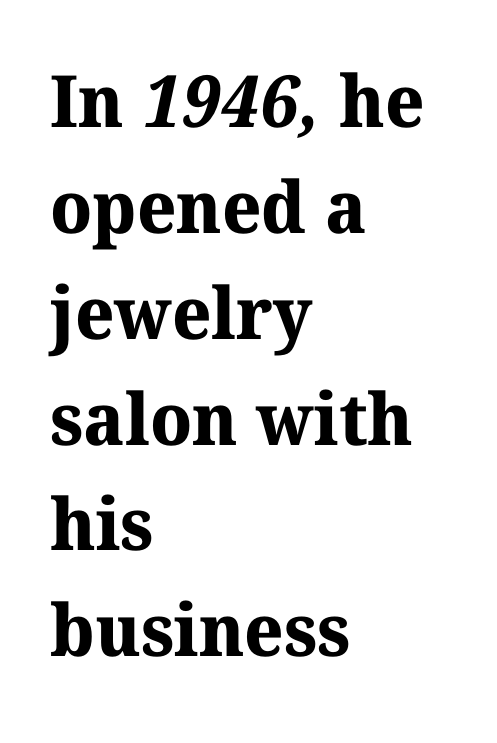
The image shows 72 px bold serif type; set left-aligned, normal line spacing (1.47x), normal letter spacing, not underlined; medium stroke contrast and a medium x-height.
